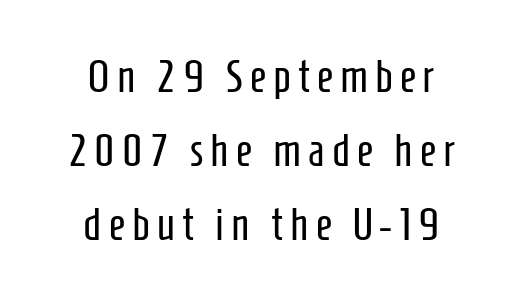
The image shows 45 px regular-weight, condensed sans-serif type, upright; set centered, normal line spacing (1.64x), not underlined; low stroke contrast and a medium x-height.
